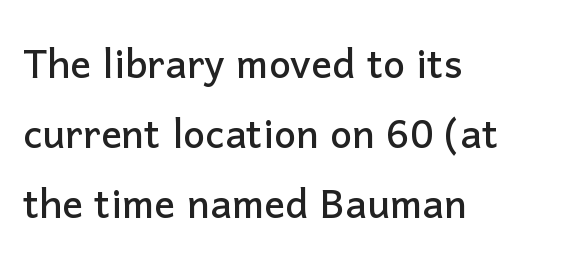
Q: Is the text italic (slanted)? A: No, it is upright.
Q: Is the typeface a serif or a sans-serif typeface? A: Sans-serif.
Q: Is the text underlined? A: No.
Q: How is the paragraph aligned? A: Left-aligned.
Q: Is the spacing between letters normal or unusually wide? A: Normal.
Q: Is the spacing between lines tight, normal or loose? A: Normal.
Q: Width (condensed, normal, or wide)? A: Normal.
Q: Stroke contrast? A: Low.
Q: x-height? A: Medium.
Q: Monospaced? A: No.
